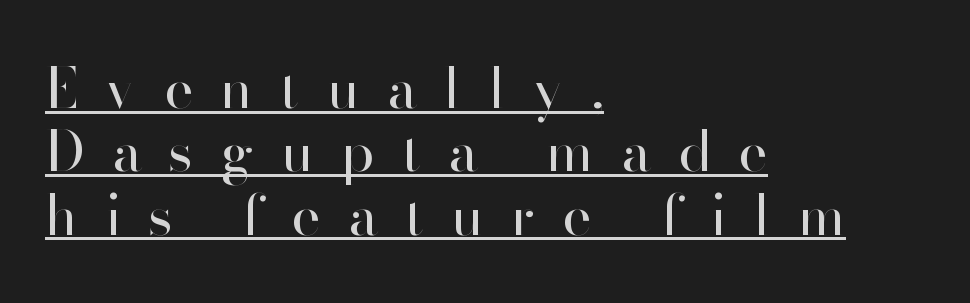
You could barely slide anything between these rows. Character widths vary here, with narrow letters taking less room than wide ones. In terms of letterspacing, this is a distinctly airy, spread setting. Italic? Not at all — the glyphs are vertical.
